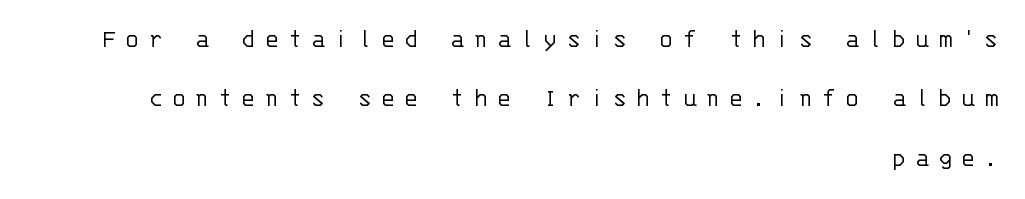
The strokes are not fattened; the text isn't bold. Quick note: interline space is abundant. This sample uses expanded letter spacing, leaving extra air between glyphs. The rendering anchors every line to the right-hand side. No italicization has been applied; the sample stays upright.
